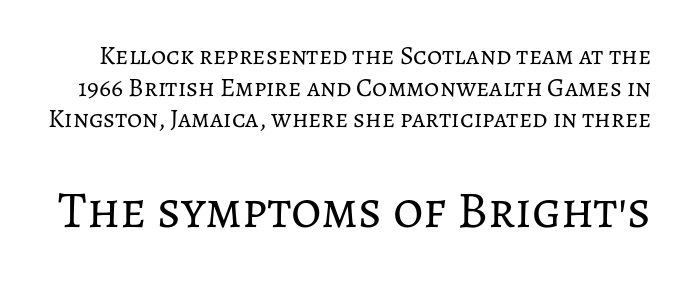
Q: Is the text bold? A: No.
Q: Is the text italic (slanted)? A: No, it is upright.
Q: Is the text underlined? A: No.
Q: Is the spacing between letters normal or unusually wide? A: Normal.
Q: Which block of text is set in a larger size, the first (top) or the second (bottom)? A: The second (bottom) one.
Q: Width (condensed, normal, or wide)? A: Normal.
Q: Stroke contrast? A: Low.
Q: x-height? A: Medium.
Q: Monospaced? A: No.
